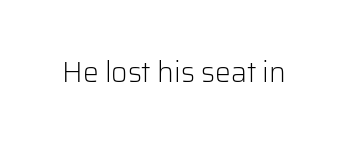
The image shows 28 px light sans-serif type, upright; set normal letter spacing, not underlined; low stroke contrast and a medium x-height.
